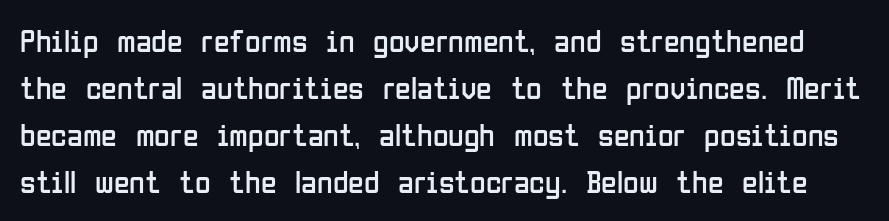
The passage shown stacks its lines at a standard gap. Serif or sans? Sans — the stroke terminals are bare. This sample has the flowing, uneven cadence of proportional lettering. Each row of text sits above clean, open space. Compared with typical body copy, the letter spacing here is the same.
